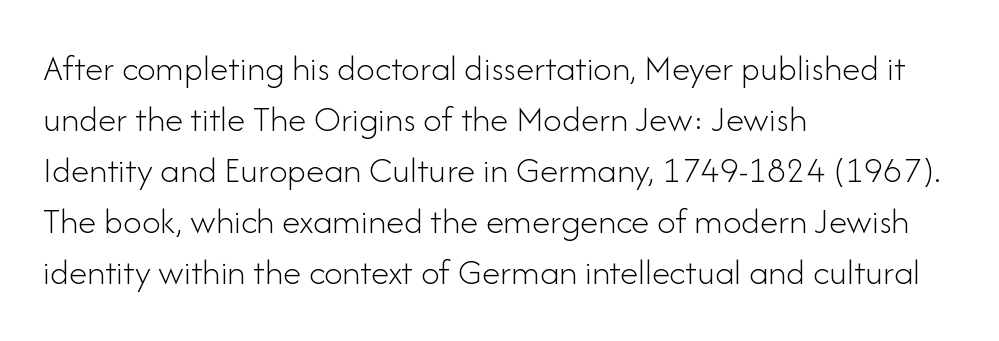
{"serif": "no", "italic": "no", "bold": "no", "weight": "light", "width": "normal", "stroke_contrast": "low", "x_height": "small", "monospaced": "no", "underline": "no", "align": "left", "line_spacing": "normal", "line_spacing_ratio": 1.38, "letter_spacing": "normal", "letter_spacing_em": 0.0, "glyph_px": 37}
